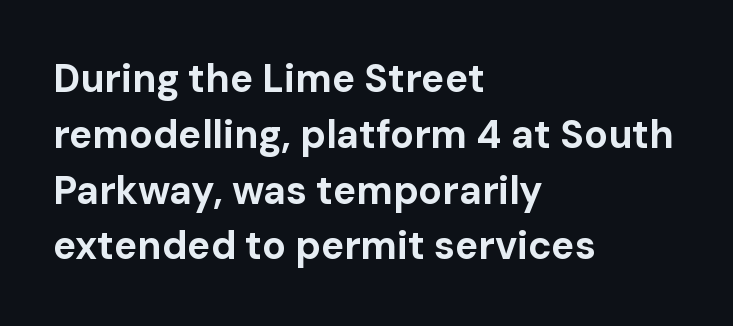
Q: Is the text bold? A: Yes.
Q: Is the text italic (slanted)? A: No, it is upright.
Q: Is the typeface a serif or a sans-serif typeface? A: Sans-serif.
Q: Is the text underlined? A: No.
Q: How is the paragraph aligned? A: Left-aligned.
Q: Is the spacing between letters normal or unusually wide? A: Normal.
Q: Is the spacing between lines tight, normal or loose? A: Normal.
Q: Width (condensed, normal, or wide)? A: Normal.
Q: Stroke contrast? A: Low.
Q: x-height? A: Medium.
Q: Monospaced? A: No.
